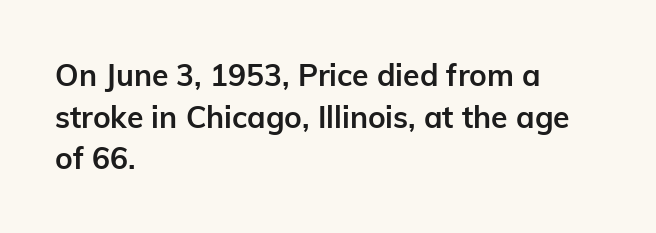
The image shows 30 px semibold sans-serif type, upright; set left-aligned, normal line spacing (1.39x), normal letter spacing, not underlined; low stroke contrast and a medium x-height.
